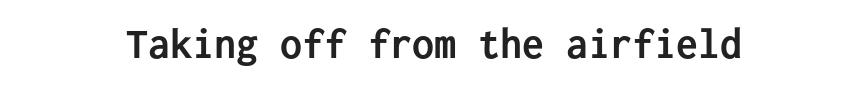
The image shows 44 px semibold sans-serif type, upright, monospaced; set centered, normal letter spacing, not underlined; low stroke contrast and a medium x-height.
